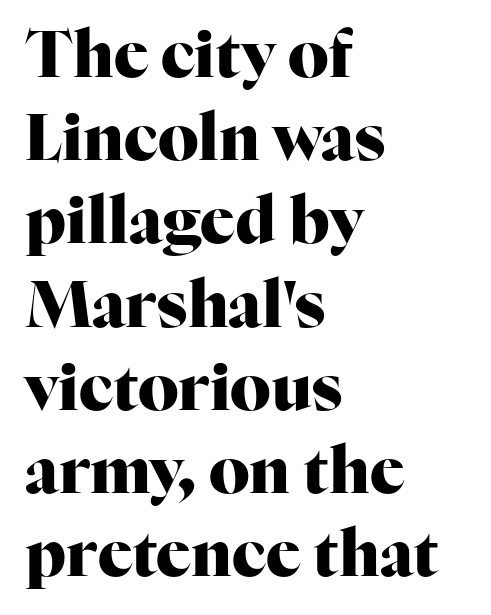
The image shows 64 px heavy serif type, upright; set left-aligned, normal line spacing (1.3x), normal letter spacing, not underlined; high stroke contrast and a medium x-height.
